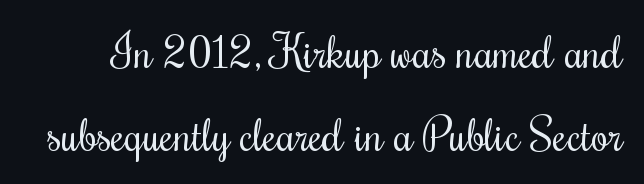
Q: Is the text bold? A: No.
Q: Is the text italic (slanted)? A: Yes.
Q: Is the typeface a serif or a sans-serif typeface? A: Serif.
Q: Is the text underlined? A: No.
Q: Is the spacing between letters normal or unusually wide? A: Normal.
Q: Width (condensed, normal, or wide)? A: Condensed.
Q: Stroke contrast? A: Medium.
Q: x-height? A: Small.
Q: Monospaced? A: No.
